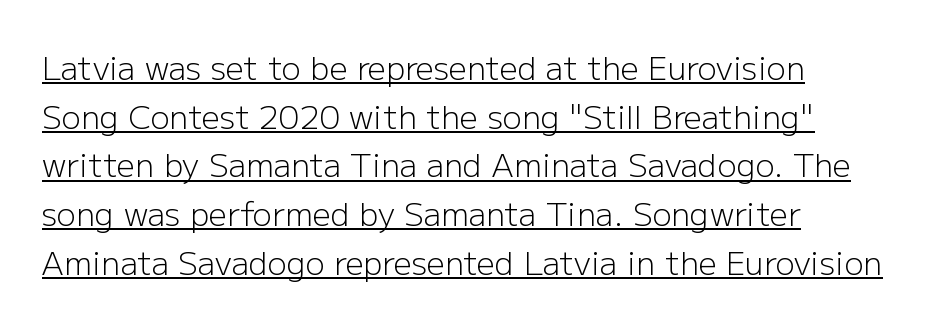
Q: Is the text bold? A: No.
Q: Is the text italic (slanted)? A: No, it is upright.
Q: Is the typeface a serif or a sans-serif typeface? A: Sans-serif.
Q: Is the text underlined? A: Yes.
Q: How is the paragraph aligned? A: Left-aligned.
Q: Is the spacing between letters normal or unusually wide? A: Normal.
Q: Is the spacing between lines tight, normal or loose? A: Normal.
Q: Width (condensed, normal, or wide)? A: Normal.
Q: Stroke contrast? A: Low.
Q: x-height? A: Medium.
Q: Monospaced? A: No.
